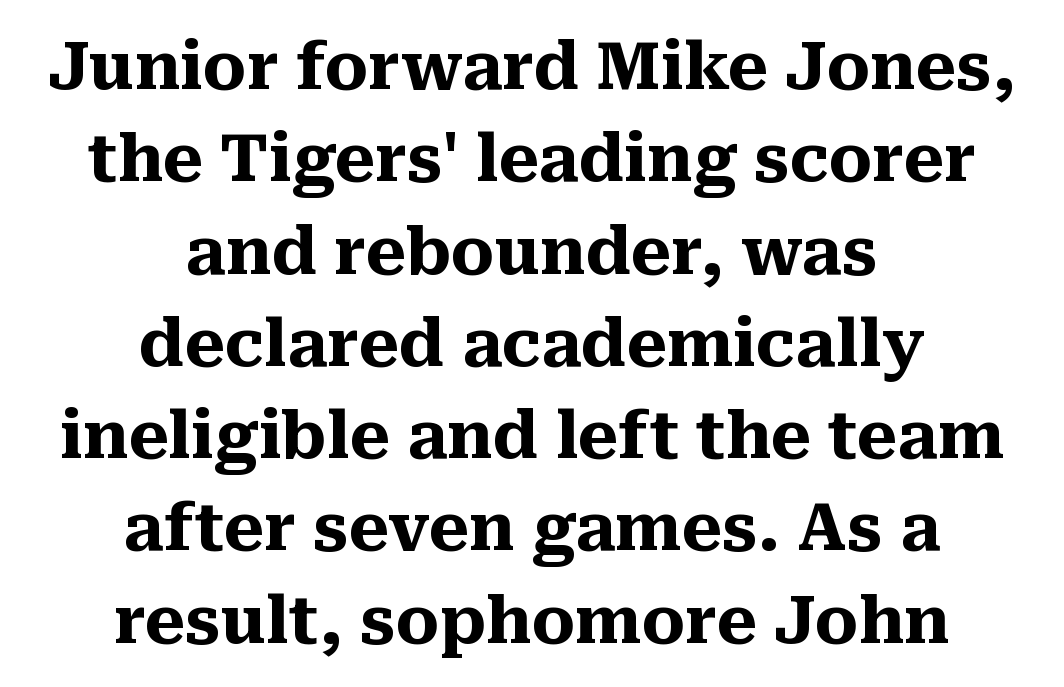
{"serif": "yes", "italic": "no", "bold": "yes", "weight": "heavy", "width": "normal", "stroke_contrast": "medium", "x_height": "medium", "monospaced": "no", "underline": "no", "align": "center", "line_spacing": "normal", "line_spacing_ratio": 1.42, "letter_spacing": "normal", "letter_spacing_em": 0.0, "glyph_px": 65}
